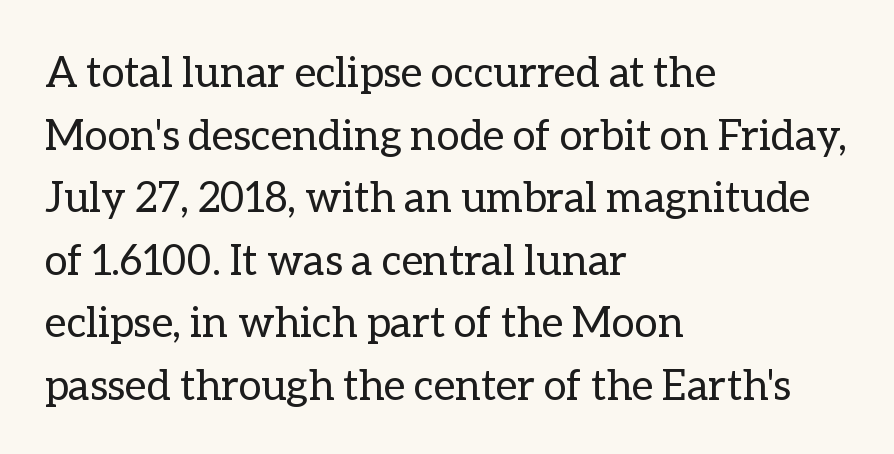
{"italic": "no", "bold": "no", "weight": "regular", "width": "normal", "stroke_contrast": "low", "x_height": "medium", "monospaced": "no", "underline": "no", "align": "left", "line_spacing": "normal", "line_spacing_ratio": 1.49, "letter_spacing": "normal", "letter_spacing_em": 0.0, "glyph_px": 42}
